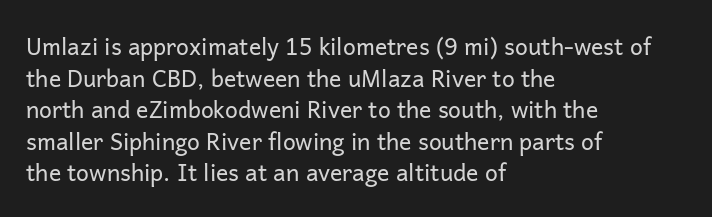
The strokes are not fattened; the text isn't bold. Beneath every word, the page is bare. Every row of glyphs begins at an identical x-position on the left. In terms of posture, this sample is upright.
